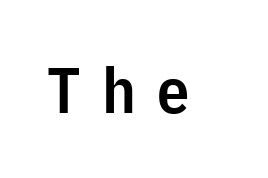
The image shows 64 px semibold, condensed sans-serif type, upright; set unusually wide letter spacing (+0.33 em), not underlined; low stroke contrast and a medium x-height.
